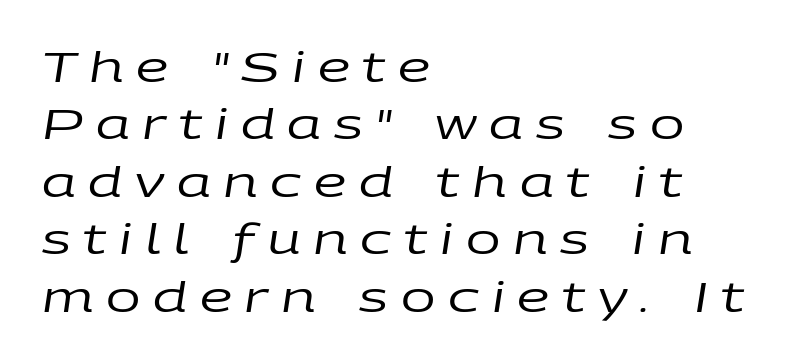
The image shows 41 px regular-weight, wide type, italic (leaning right); set left-aligned, normal line spacing (1.4x), unusually wide letter spacing (+0.31 em), not underlined; low stroke contrast and a large x-height.
